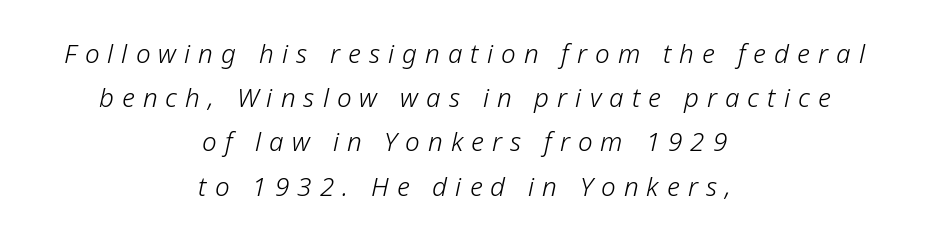
Glyph-to-glyph distance is far greater than everyday printed text. The words here are not underlined. There's an unmistakable incline to the writing here. Students, observe: this is what conventionally led text looks like.
